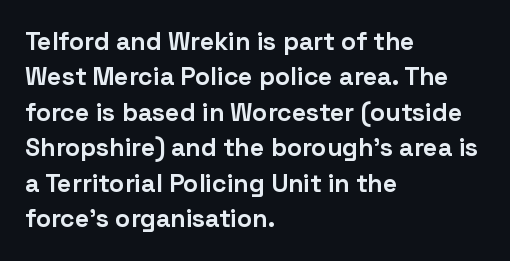
Q: Is the text bold? A: Yes.
Q: Is the text italic (slanted)? A: No, it is upright.
Q: Is the text underlined? A: No.
Q: How is the paragraph aligned? A: Left-aligned.
Q: Is the spacing between letters normal or unusually wide? A: Normal.
Q: Is the spacing between lines tight, normal or loose? A: Normal.
